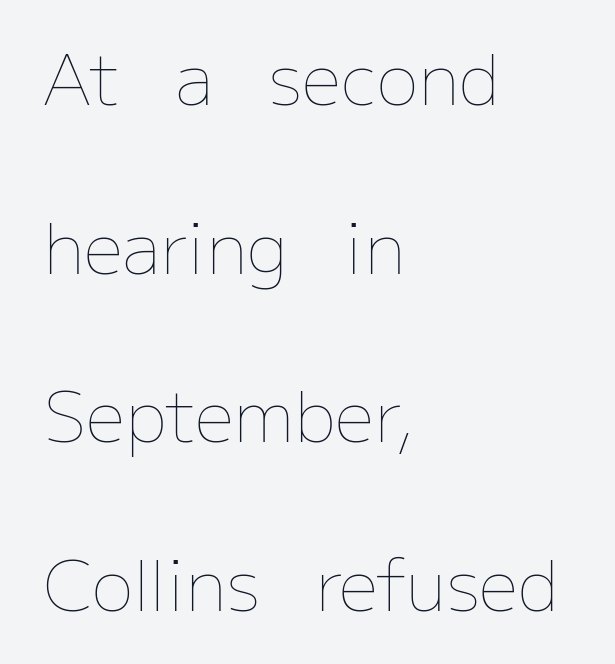
A clean baseline with only descenders dipping below it. This is roman type, the default non-slanted kind. The rendering uses a large line-height, opening up the rows. The compositor pushed each line to the left boundary. The letters advance in unequal steps, a hallmark of proportional type. Stem width sits at or under what a default text font uses.
